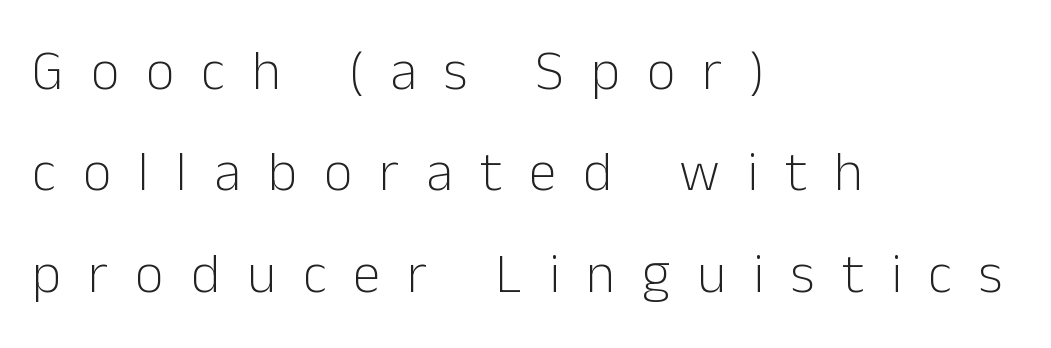
{"serif": "no", "italic": "no", "bold": "no", "weight": "light", "width": "normal", "stroke_contrast": "low", "x_height": "medium", "monospaced": "no", "underline": "no", "align": "left", "line_spacing_ratio": 1.81, "letter_spacing": "wide", "letter_spacing_em": 0.48, "glyph_px": 56}
